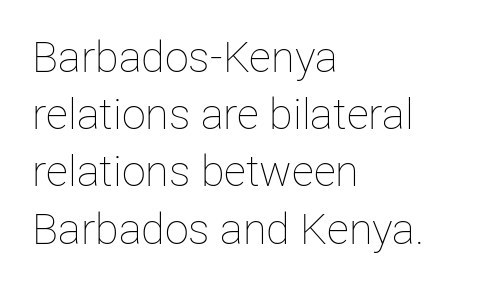
{"italic": "no", "bold": "no", "weight": "thin", "width": "normal", "stroke_contrast": "low", "x_height": "medium", "monospaced": "no", "underline": "no", "align": "left", "line_spacing": "normal", "line_spacing_ratio": 1.33, "letter_spacing": "normal", "letter_spacing_em": 0.0, "glyph_px": 43}
